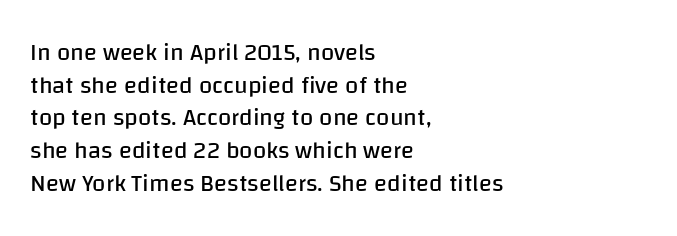
Plain, unruled lines of type. Ordinary non-slanted type is in use. Does extra space separate the letters? No, they use regular spacing. This is not heavy type; no bold has been used. These lines sit exactly where default settings would place them. Reading down the block, your eye returns to a fixed left position each line.
